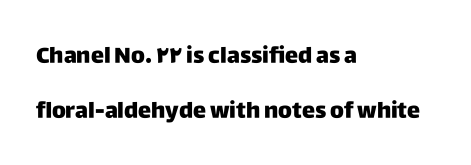
The image shows 22 px text type, upright; set left-aligned, loose line spacing (2.48x), normal letter spacing, not underlined.
